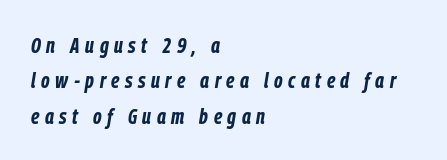
{"italic": "yes", "lean": "right", "slant_degrees": 9, "bold": "yes", "underline": "no", "align": "left", "line_spacing": "normal", "line_spacing_ratio": 1.61, "letter_spacing": "wide", "letter_spacing_em": 0.25, "glyph_px": 22}
